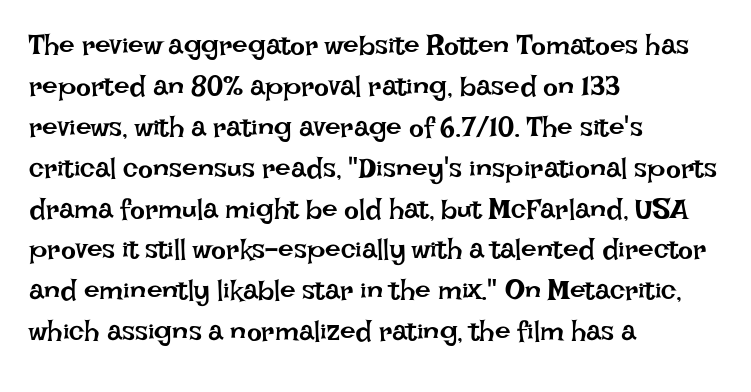
{"italic": "no", "bold": "no", "weight": "regular", "width": "normal", "stroke_contrast": "low", "x_height": "large", "monospaced": "no", "underline": "no", "align": "left", "line_spacing": "normal", "line_spacing_ratio": 1.46, "letter_spacing": "normal", "letter_spacing_em": 0.0, "glyph_px": 28}
